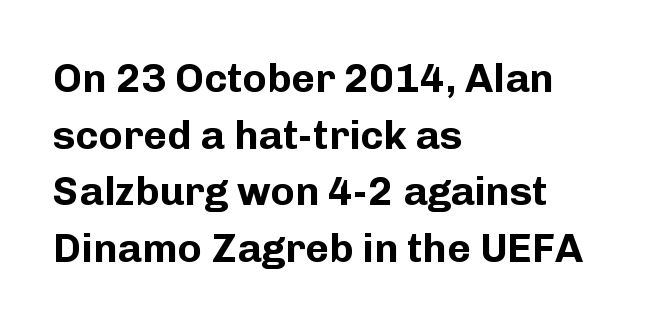
Q: Is the text bold? A: Yes.
Q: Is the text italic (slanted)? A: No, it is upright.
Q: Is the typeface a serif or a sans-serif typeface? A: Sans-serif.
Q: Is the text underlined? A: No.
Q: How is the paragraph aligned? A: Left-aligned.
Q: Is the spacing between letters normal or unusually wide? A: Normal.
Q: Is the spacing between lines tight, normal or loose? A: Normal.
Q: Width (condensed, normal, or wide)? A: Normal.
Q: Stroke contrast? A: Low.
Q: x-height? A: Medium.
Q: Monospaced? A: No.
